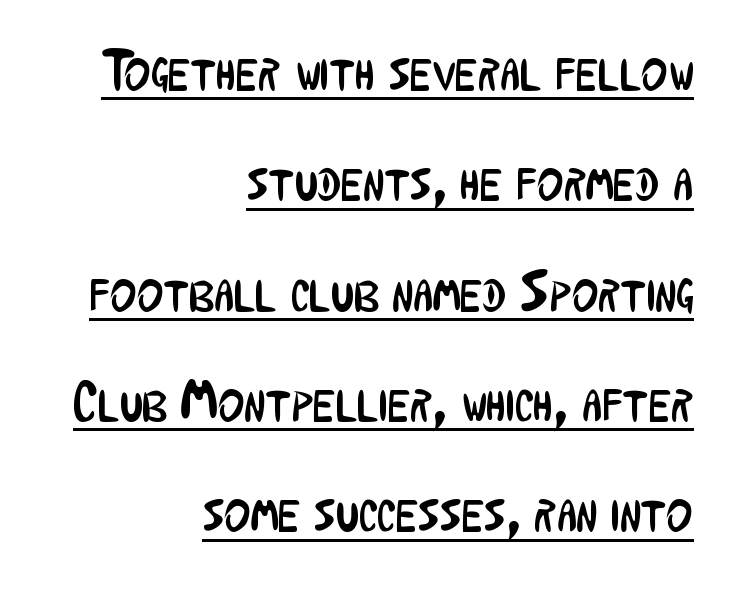
The image shows 56 px regular-weight, condensed sans-serif type, upright; set right-aligned, loose line spacing (1.97x), normal letter spacing, underlined; low stroke contrast and a medium x-height.
